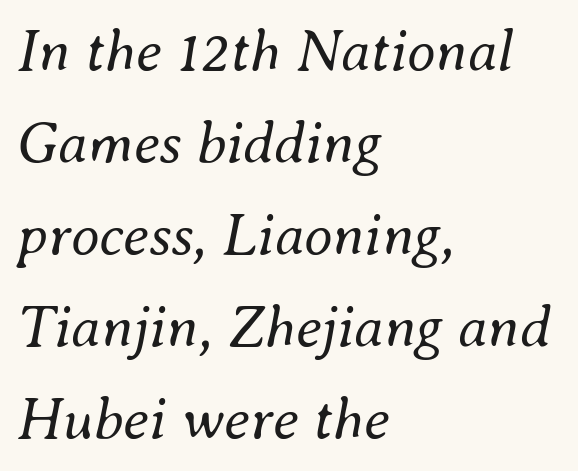
In terms of posture, this sample is oblique. The rendering uses a moderate line-height, typical for paragraphs. The typesetter chose a ragged-right arrangement here. Each letter keeps its own natural width here, so spacing adapts to shape. Honestly, the letter spacing is just normal — you wouldn't notice it. Weight: not bold — regular or lighter.
